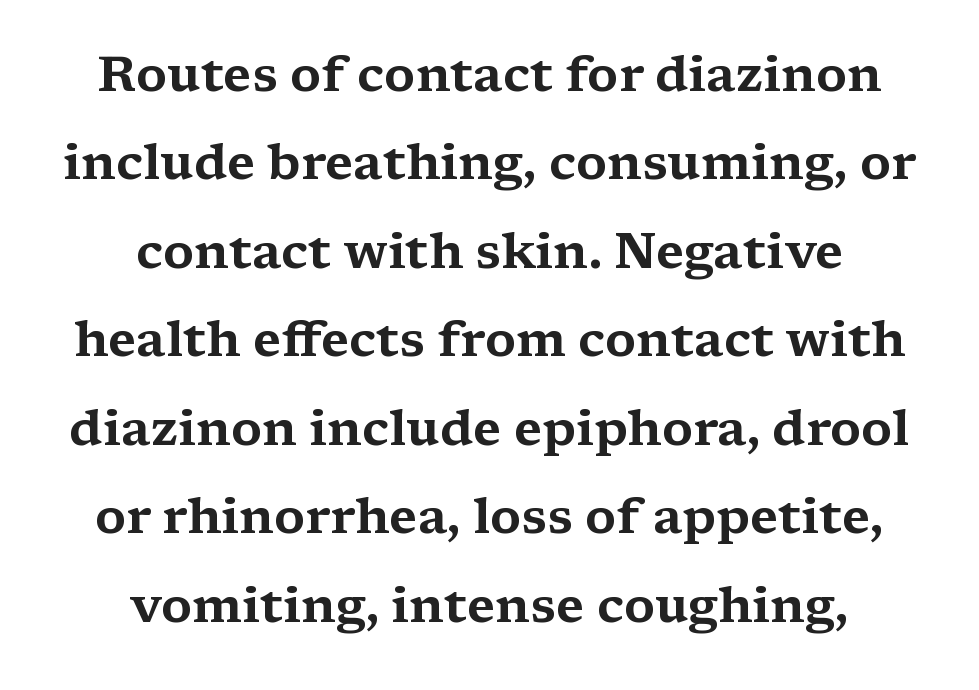
{"serif": "yes", "italic": "no", "width": "wide", "stroke_contrast": "medium", "x_height": "medium", "monospaced": "no", "underline": "no", "align": "center", "line_spacing_ratio": 1.77, "letter_spacing": "normal", "letter_spacing_em": 0.0, "glyph_px": 50}
